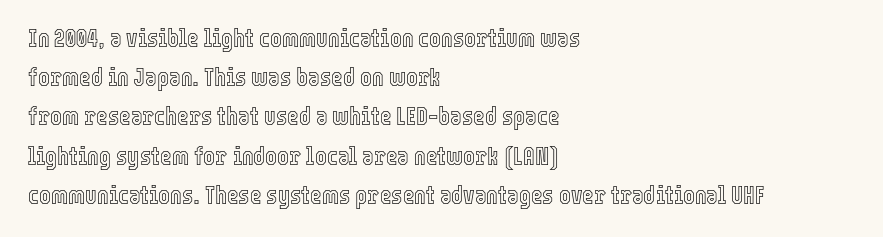
Q: Is the text italic (slanted)? A: No, it is upright.
Q: Is the text underlined? A: No.
Q: How is the paragraph aligned? A: Left-aligned.
Q: Is the spacing between letters normal or unusually wide? A: Normal.
Q: Is the spacing between lines tight, normal or loose? A: Normal.
